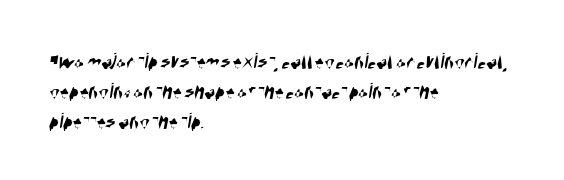
The image shows 23 px text type; set left-aligned, normal line spacing (1.3x), normal letter spacing, not underlined.
